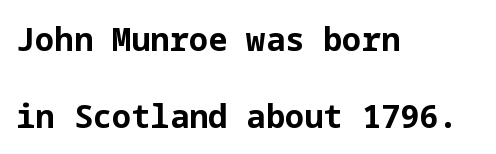
The image shows 32 px bold sans-serif type, upright; set left-aligned, loose line spacing (2.4x), normal letter spacing, not underlined; low stroke contrast and a medium x-height.
